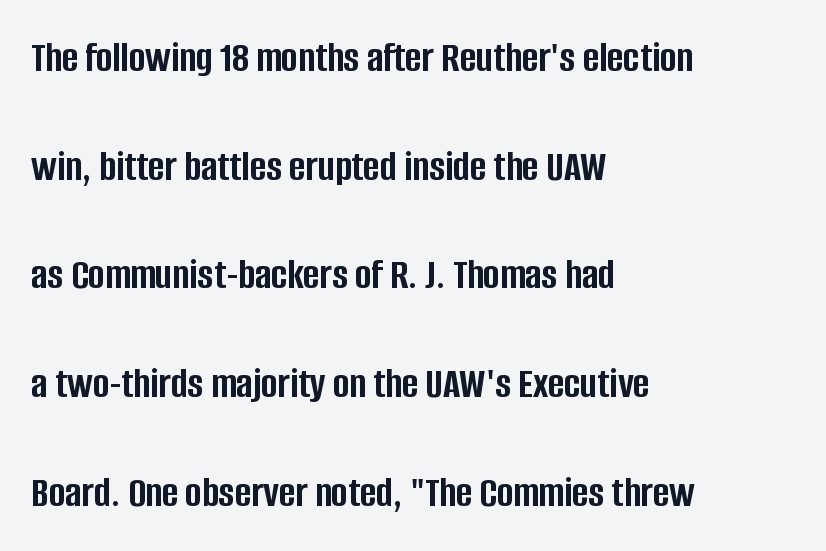
It's the straight-up-and-down kind of type. The paragraph shown leans on its left margin. The strokes are fattened all the way to bold. The characters display no serif detailing; their extremities are plain. You could not count columns in this text — the font is proportionally spaced. The horizontal fit of the characters is conventional and even.
